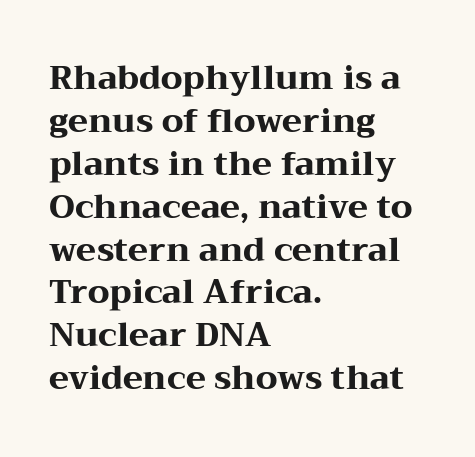
{"serif": "yes", "italic": "no", "bold": "yes", "weight": "heavy", "width": "wide", "stroke_contrast": "medium", "x_height": "medium", "monospaced": "no", "underline": "no", "align": "left", "line_spacing": "normal", "line_spacing_ratio": 1.3, "letter_spacing": "normal", "letter_spacing_em": 0.0, "glyph_px": 33}
